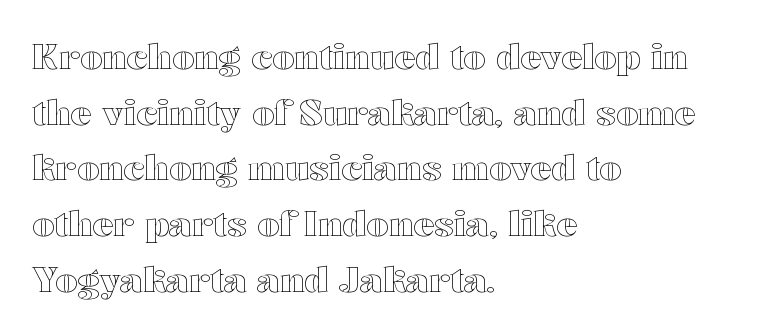
The image shows 35 px wide type, upright; set left-aligned, normal line spacing (1.59x), normal letter spacing, not underlined; a medium x-height.
